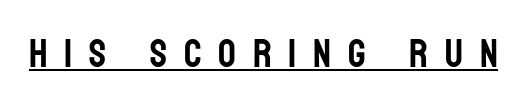
{"serif": "no", "italic": "no", "width": "condensed", "stroke_contrast": "low", "x_height": "large", "monospaced": "no", "underline": "yes", "letter_spacing": "wide", "letter_spacing_em": 0.43, "glyph_px": 39}
